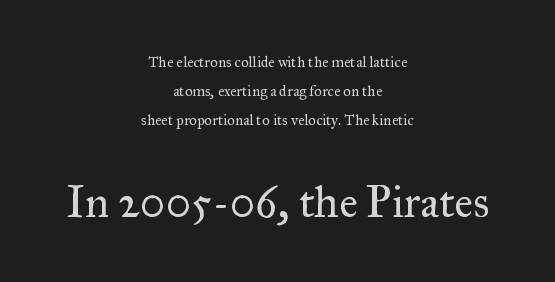
{"serif": "yes", "italic": "no", "bold": "no", "weight": "regular", "width": "normal", "stroke_contrast": "medium", "x_height": "small", "monospaced": "no", "underline": "no", "align": "center", "line_spacing": "loose", "line_spacing_ratio": 1.95, "letter_spacing": "normal", "letter_spacing_em": 0.0, "larger_block": "second", "size_ratio": 2.93, "glyph_px": 44}
